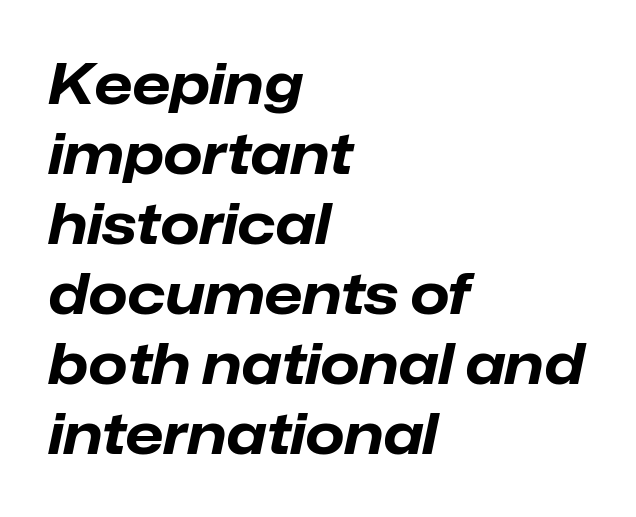
Q: Is the text bold? A: Yes.
Q: Is the text italic (slanted)? A: Yes, it leans right by about 12 degrees.
Q: Is the text underlined? A: No.
Q: How is the paragraph aligned? A: Left-aligned.
Q: Is the spacing between letters normal or unusually wide? A: Normal.
Q: Is the spacing between lines tight, normal or loose? A: Normal.
Q: Width (condensed, normal, or wide)? A: Normal.
Q: Stroke contrast? A: Low.
Q: x-height? A: Medium.
Q: Monospaced? A: No.
